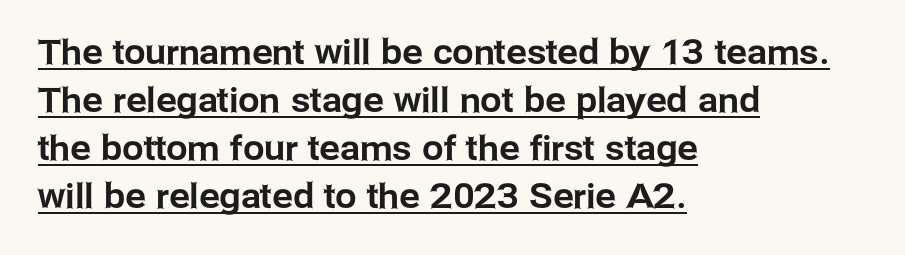
Q: Is the text italic (slanted)? A: No, it is upright.
Q: Is the typeface a serif or a sans-serif typeface? A: Sans-serif.
Q: Is the text underlined? A: Yes.
Q: How is the paragraph aligned? A: Left-aligned.
Q: Is the spacing between letters normal or unusually wide? A: Normal.
Q: Is the spacing between lines tight, normal or loose? A: Normal.
Q: Width (condensed, normal, or wide)? A: Normal.
Q: Stroke contrast? A: Low.
Q: x-height? A: Medium.
Q: Monospaced? A: No.
